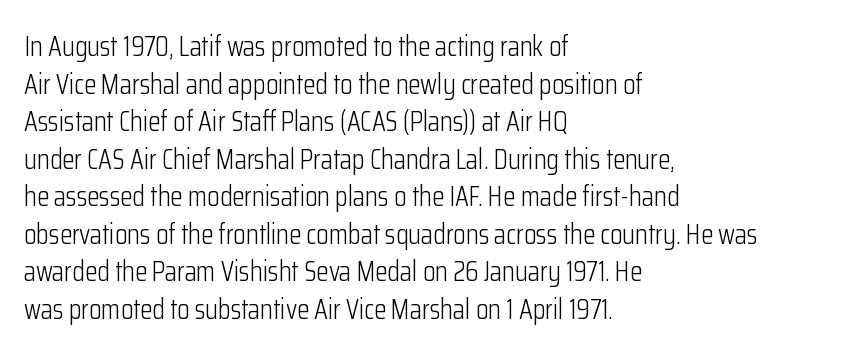
A sans-serif font was chosen for this passage. Unbolded letterforms with no extra heft. Each new line begins a customary step beneath the previous one. This sample uses plain, unmodified letter spacing.
